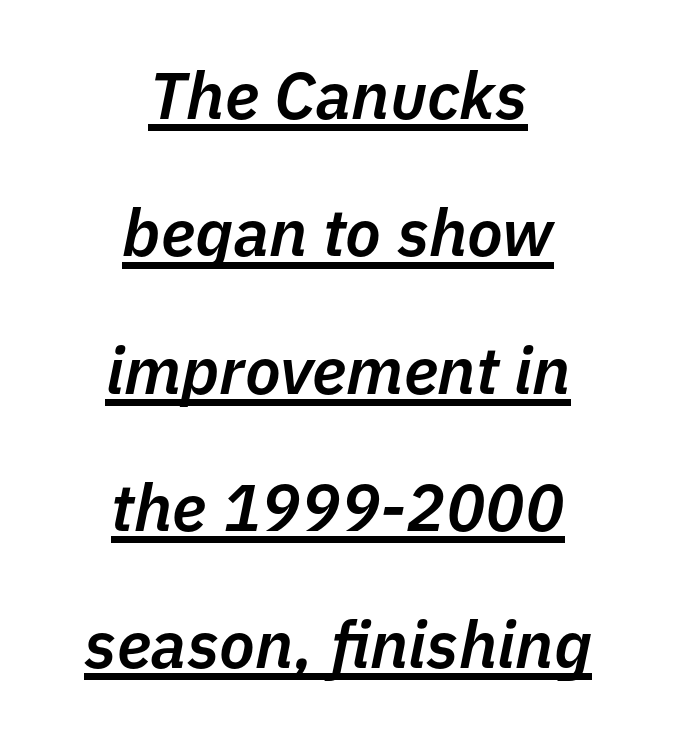
Q: Is the text bold? A: Semi-bold.
Q: Is the text italic (slanted)? A: Yes, it leans right by about 11 degrees.
Q: Is the text underlined? A: Yes.
Q: How is the paragraph aligned? A: Centered.
Q: Is the spacing between letters normal or unusually wide? A: Normal.
Q: Is the spacing between lines tight, normal or loose? A: Loose.
Q: Width (condensed, normal, or wide)? A: Normal.
Q: Stroke contrast? A: Low.
Q: x-height? A: Medium.
Q: Monospaced? A: No.
